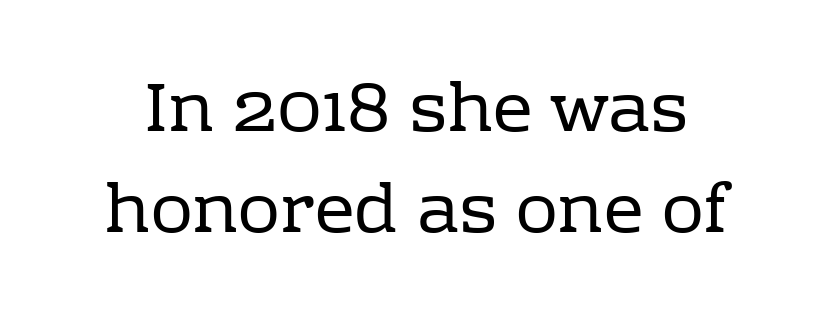
The letters advance in unequal steps, a hallmark of proportional type. Stem width sits at or under what a default text font uses. Default kerning and tracking; the words read as compact shapes. Serifs: yes, visible at the terminals of the letterforms. If you measured baseline to baseline, you'd find a middling distance. Plain, unruled lines of type.
